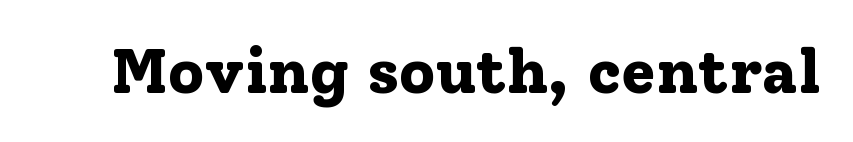
{"serif": "yes", "italic": "no", "bold": "yes", "weight": "bold", "width": "normal", "stroke_contrast": "low", "x_height": "medium", "monospaced": "no", "underline": "no", "letter_spacing": "normal", "letter_spacing_em": 0.0, "glyph_px": 63}
